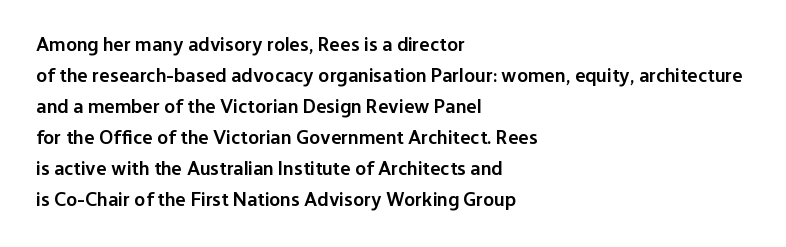
{"italic": "no", "bold": "semi", "underline": "no", "align": "left", "line_spacing": "normal", "line_spacing_ratio": 1.55, "letter_spacing": "normal", "letter_spacing_em": 0.0, "glyph_px": 20}
